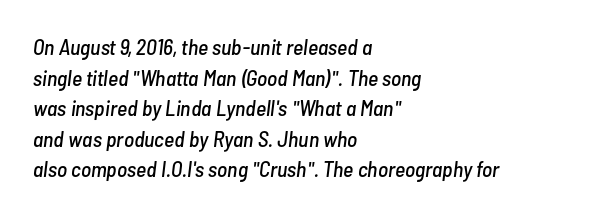
{"italic": "yes", "lean": "right", "slant_degrees": 7, "underline": "no", "align": "left", "line_spacing": "normal", "line_spacing_ratio": 1.39, "letter_spacing": "normal", "letter_spacing_em": 0.0, "glyph_px": 22}
